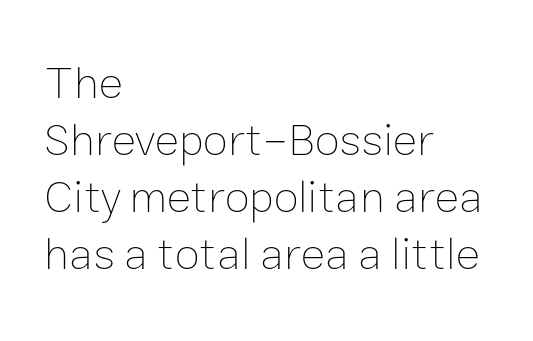
Q: Is the text bold? A: No.
Q: Is the text italic (slanted)? A: No, it is upright.
Q: Is the text underlined? A: No.
Q: How is the paragraph aligned? A: Left-aligned.
Q: Is the spacing between letters normal or unusually wide? A: Normal.
Q: Width (condensed, normal, or wide)? A: Normal.
Q: Stroke contrast? A: Low.
Q: x-height? A: Medium.
Q: Monospaced? A: No.
